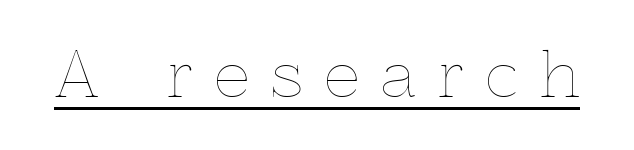
{"italic": "no", "bold": "no", "weight": "thin", "width": "normal", "x_height": "medium", "monospaced": "no", "underline": "yes", "letter_spacing": "wide", "letter_spacing_em": 0.36, "glyph_px": 62}
